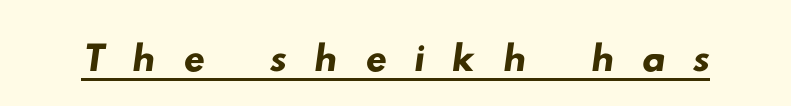
Here the designer chose a conventional face with non-uniform glyph widths. Words appear elongated and porous because spacing is wide. The font family rendered here belongs to the sans-serif group. A baseline rule has been typeset under these characters.
